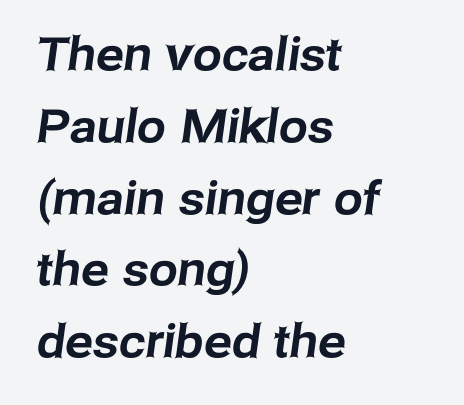
Q: Is the typeface a serif or a sans-serif typeface? A: Sans-serif.
Q: Is the text underlined? A: No.
Q: How is the paragraph aligned? A: Left-aligned.
Q: Is the spacing between letters normal or unusually wide? A: Normal.
Q: Is the spacing between lines tight, normal or loose? A: Normal.
Q: Width (condensed, normal, or wide)? A: Normal.
Q: Stroke contrast? A: Low.
Q: x-height? A: Medium.
Q: Monospaced? A: No.
